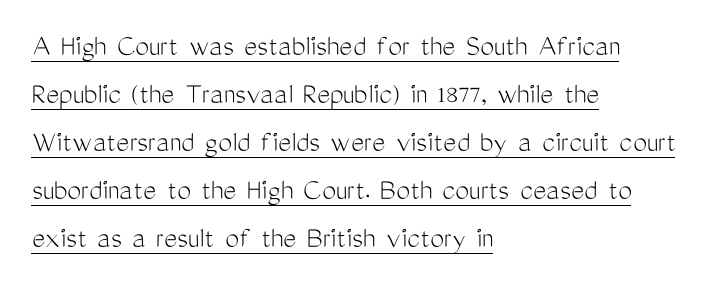
Q: Is the text bold? A: No.
Q: Is the text italic (slanted)? A: No, it is upright.
Q: Is the typeface a serif or a sans-serif typeface? A: Sans-serif.
Q: Is the text underlined? A: Yes.
Q: How is the paragraph aligned? A: Left-aligned.
Q: Is the spacing between letters normal or unusually wide? A: Normal.
Q: Is the spacing between lines tight, normal or loose? A: Normal.
Q: Width (condensed, normal, or wide)? A: Condensed.
Q: Stroke contrast? A: Medium.
Q: x-height? A: Medium.
Q: Monospaced? A: No.
